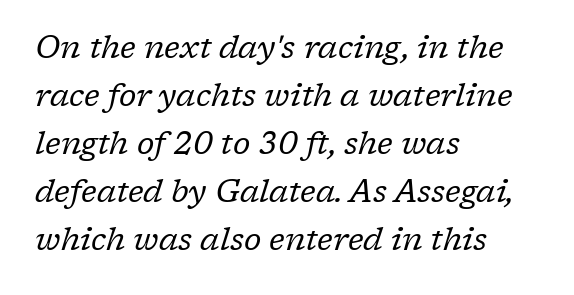
Is this a fixed-width face? No — the glyphs have proportional, varying widths. Regarding leading, the lines here are spaced in the standard way. The typesetting does not lean heavy: it is not bold. The typesetter chose a ragged-right arrangement here.
